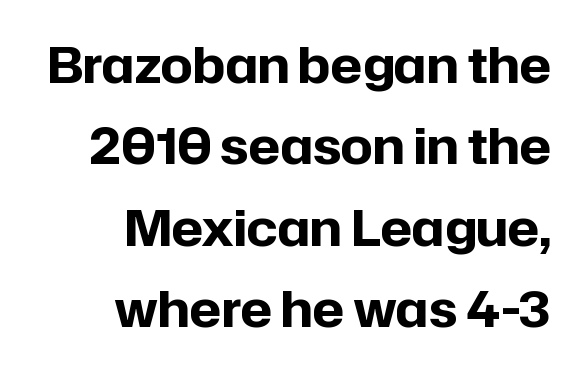
{"serif": "no", "italic": "no", "bold": "yes", "weight": "bold", "width": "normal", "stroke_contrast": "low", "x_height": "medium", "monospaced": "no", "underline": "no", "align": "right", "line_spacing": "normal", "line_spacing_ratio": 1.63, "letter_spacing": "normal", "letter_spacing_em": 0.0, "glyph_px": 50}
